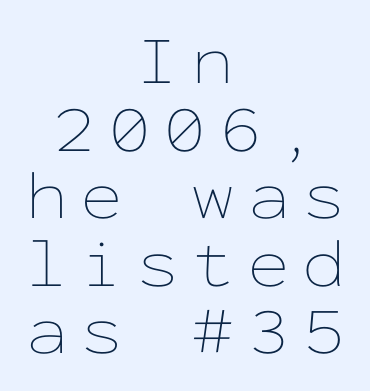
The image shows 69 px thin, wide type, upright, monospaced; set centered, tight line spacing (0.98x), not underlined; low stroke contrast and a medium x-height.
